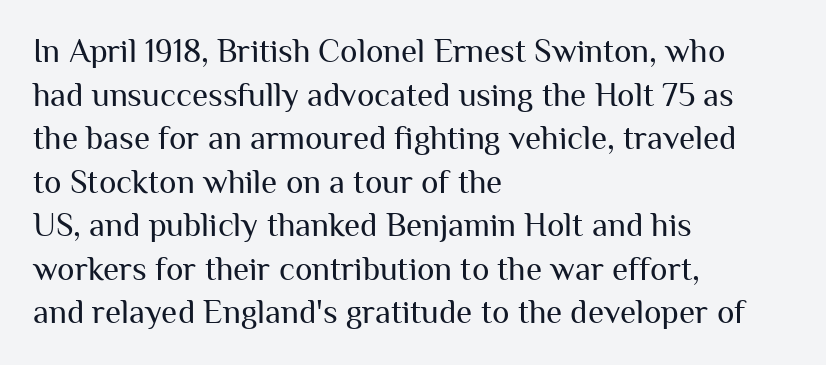
Stroke mass is kept to a normal reading level or below. Here the designer chose a conventional face with non-uniform glyph widths. Descenders are the only things crossing below the line. Leading: standard. Serif or sans? Sans — the stroke terminals are bare. The lines are quadded left.
